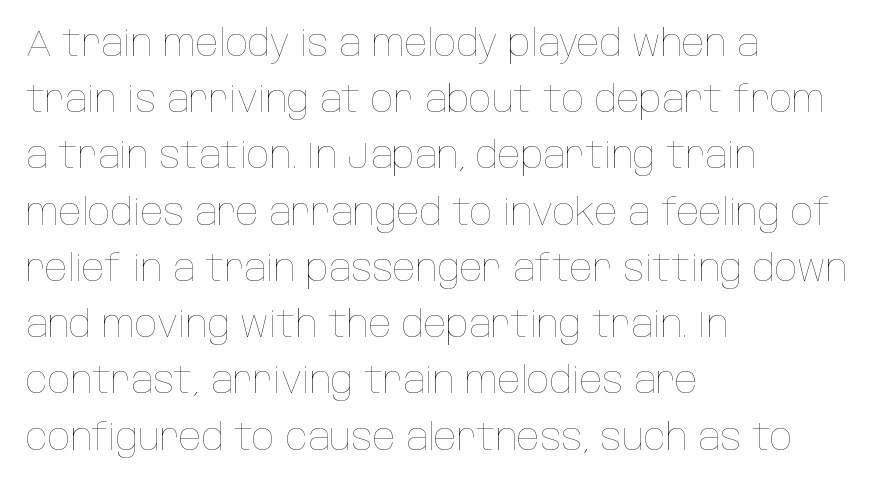
Q: Is the text bold? A: No.
Q: Is the text italic (slanted)? A: No, it is upright.
Q: Is the text underlined? A: No.
Q: How is the paragraph aligned? A: Left-aligned.
Q: Is the spacing between letters normal or unusually wide? A: Normal.
Q: Is the spacing between lines tight, normal or loose? A: Normal.
Q: Width (condensed, normal, or wide)? A: Condensed.
Q: Stroke contrast? A: Low.
Q: x-height? A: Large.
Q: Monospaced? A: No.
